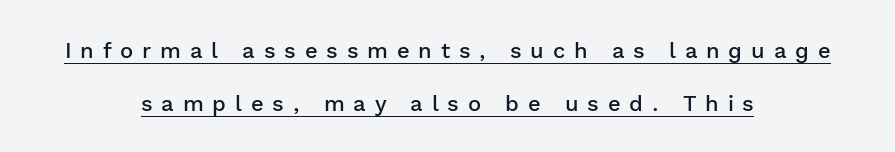
The image shows 22 px text type, upright; set centered, loose line spacing (2.39x), unusually wide letter spacing (+0.4 em), underlined.
